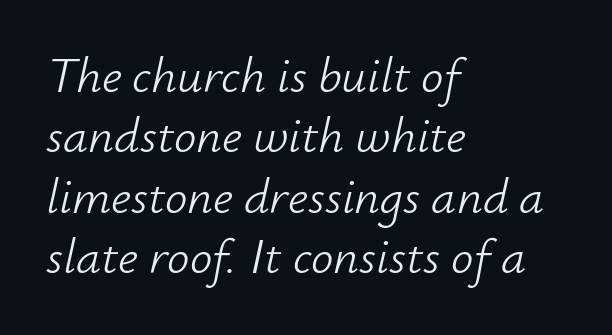
The image shows 50 px light type, italic (leaning right); set left-aligned, line spacing 1.21x, normal letter spacing, not underlined; low stroke contrast and a small x-height.
